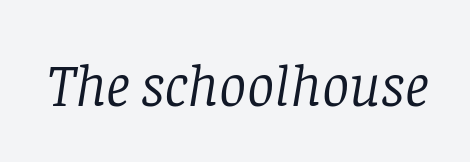
The letterforms sit shoulder to shoulder at normal distance. The face used here is proportionally spaced, like ordinary book or web type. Notice how the stems are inclined rather than vertical — that's the hallmark of italics. Unbolded letterforms with no extra heft. The passage shown is not underscored anywhere. Observe the serifs anchoring each vertical stroke in this sample.
